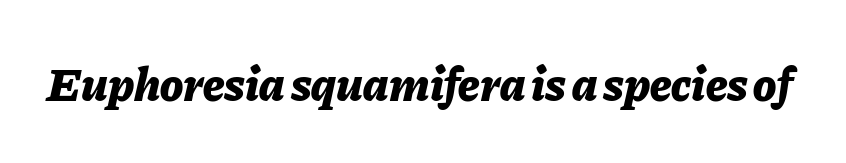
Tracking here is standard; glyphs follow each other at the usual distance. The font is running at its bold setting. You could not count columns in this text — the font is proportionally spaced. This sample uses an oblique cut, with every glyph tilted off the vertical. Nobody drew a line under any word here.
